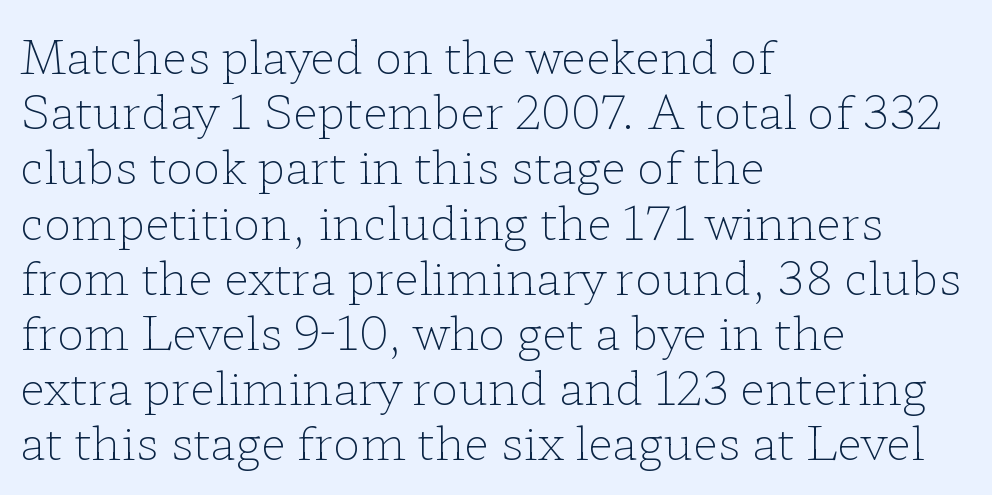
{"serif": "yes", "italic": "no", "bold": "no", "weight": "light", "width": "wide", "stroke_contrast": "low", "x_height": "medium", "monospaced": "no", "underline": "no", "align": "left", "line_spacing_ratio": 1.2, "letter_spacing": "normal", "letter_spacing_em": 0.0, "glyph_px": 46}
